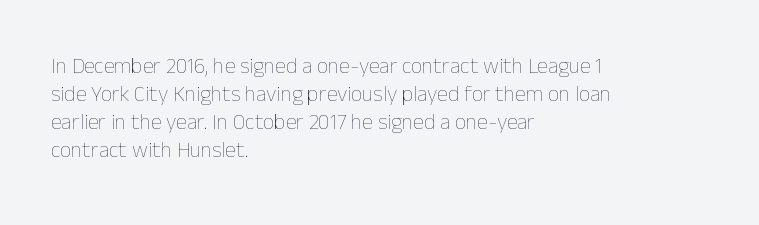
{"italic": "no", "bold": "no", "underline": "no", "align": "left", "line_spacing": "normal", "line_spacing_ratio": 1.28, "letter_spacing": "normal", "letter_spacing_em": 0.0, "glyph_px": 22}
